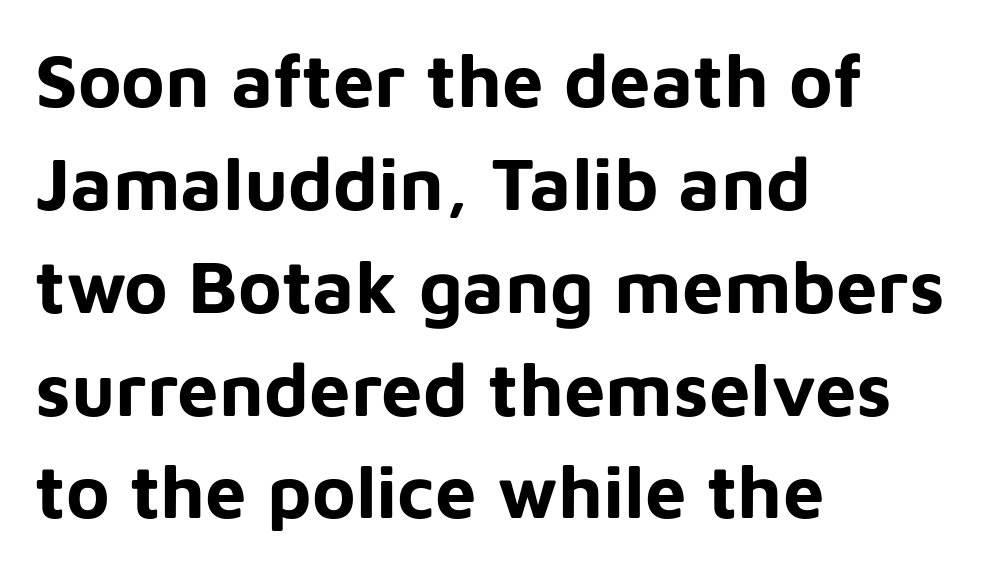
The lines in this sample share a left origin and differ only in where they stop. What stands out about the letter spacing? Nothing — it is the standard amount. Students, observe: this is what conventionally led text looks like. In terms of weight, the rendering is a true, heavy bold. The passage shown is not underscored anywhere.
